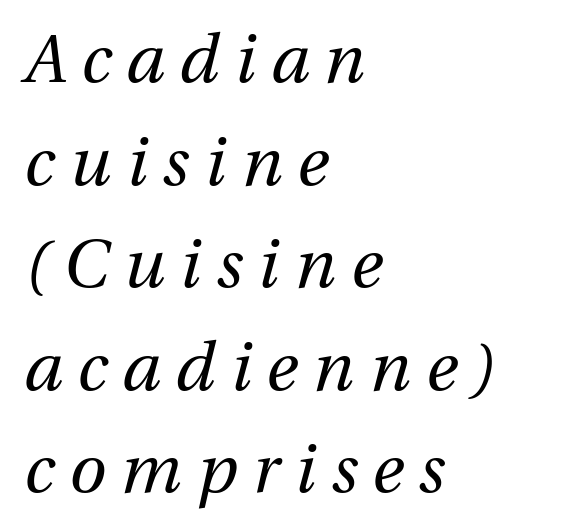
The image shows 67 px regular-weight type, italic (leaning right); set left-aligned, normal line spacing (1.53x), unusually wide letter spacing (+0.23 em), not underlined; medium stroke contrast and a medium x-height.
